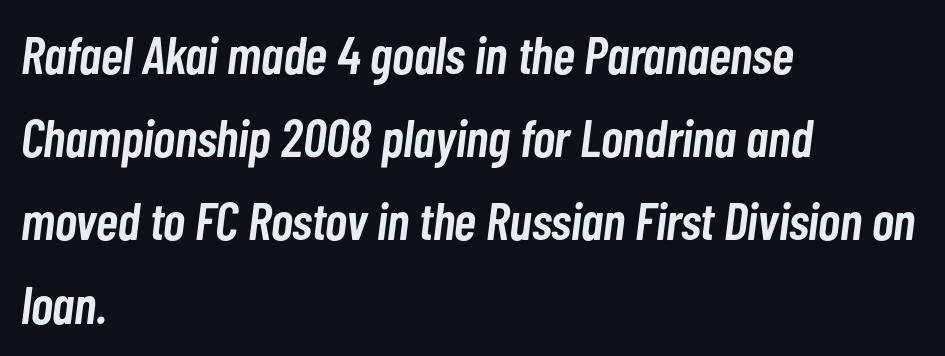
The passage shown is not underscored anywhere. In terms of letterspacing, this is plain default setting. A normal amount of white space separates one row of letters from the next. The letters are slanted; this is an italic face. Stems and bowls a touch heavier than normal — semibold. Each letter keeps its own natural width here, so spacing adapts to shape.
